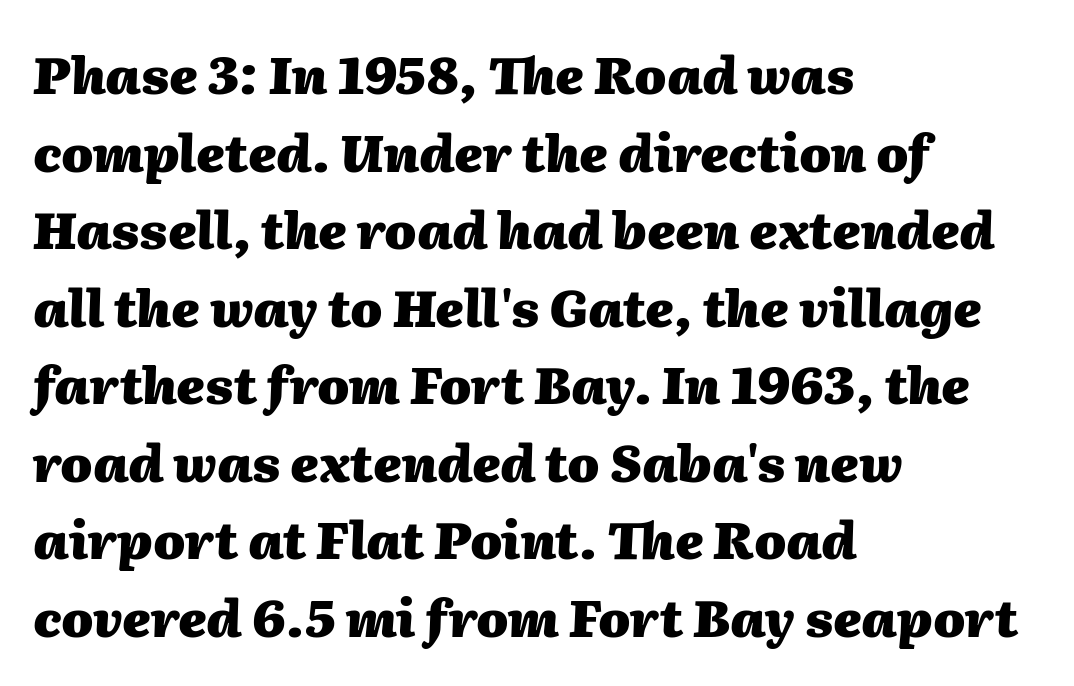
Spacing verdict: proportional, widths tailored to each character. Rendered with sloped, italic letterforms. How would I describe the line gaps? Plain and ordinary. A classic flush-left, rag-right setting is used for this passage. Underlining? Definitely not there. Bold? Absolutely — the strokes are thick and heavy.
